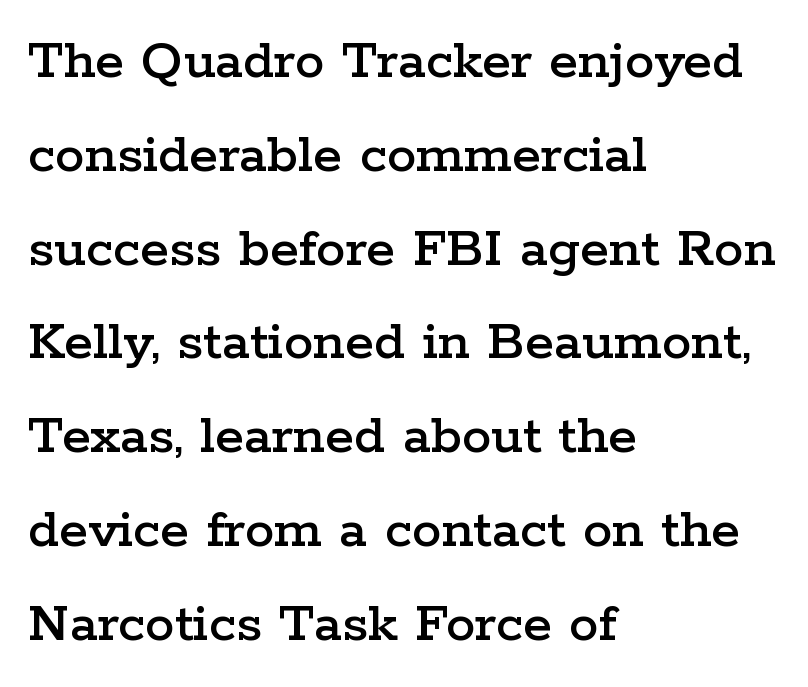
{"serif": "yes", "italic": "no", "width": "wide", "stroke_contrast": "low", "x_height": "medium", "monospaced": "no", "underline": "no", "align": "left", "line_spacing": "normal", "line_spacing_ratio": 1.59, "letter_spacing": "normal", "letter_spacing_em": 0.0, "glyph_px": 59}
